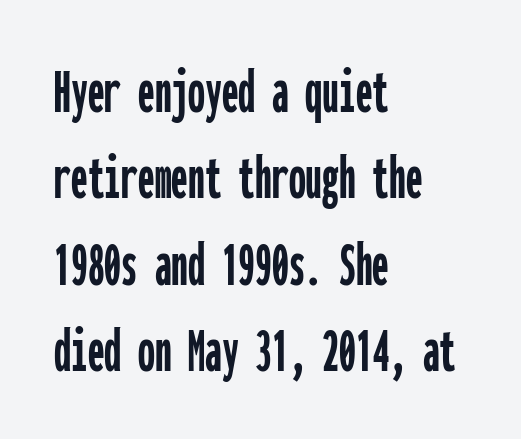
Q: Is the text italic (slanted)? A: No, it is upright.
Q: Is the typeface a serif or a sans-serif typeface? A: Sans-serif.
Q: Is the text underlined? A: No.
Q: How is the paragraph aligned? A: Left-aligned.
Q: Is the spacing between letters normal or unusually wide? A: Normal.
Q: Is the spacing between lines tight, normal or loose? A: Normal.
Q: Width (condensed, normal, or wide)? A: Condensed.
Q: Stroke contrast? A: Low.
Q: x-height? A: Medium.
Q: Monospaced? A: Yes.
